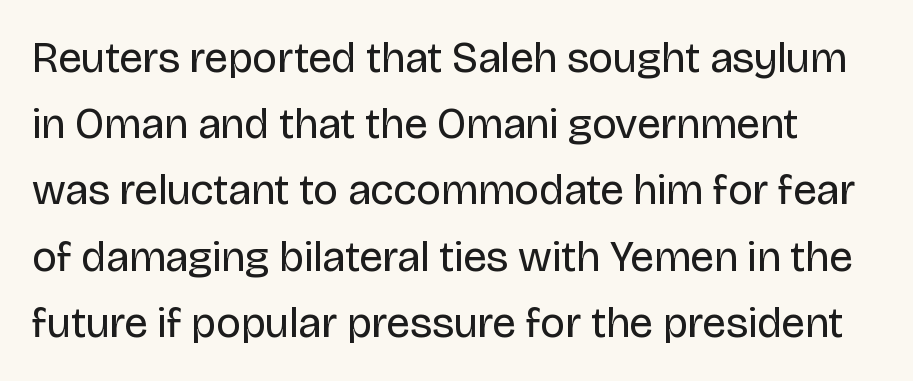
Note: no serifs on the glyphs. The tracking reads as untouched default to a designer's eye. Heaviness? Minimal to ordinary, like unemphasized prose. The space beneath each line is pristine and unruled. Think of a printed novel: that variable character pitch is what you see here. One glance says typical: line gaps are just what's usual.
